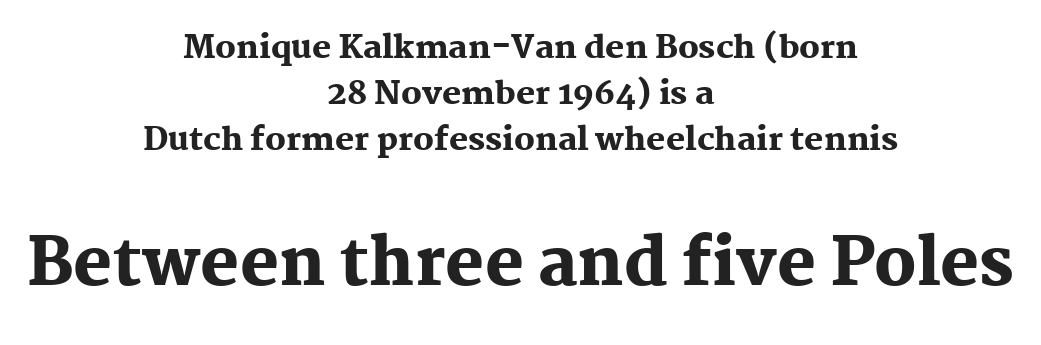
The image shows 65 px heavy serif type, upright; set centered, normal line spacing (1.43x), normal letter spacing, not underlined; the second (bottom) block is 2.03x larger; medium stroke contrast and a medium x-height.
